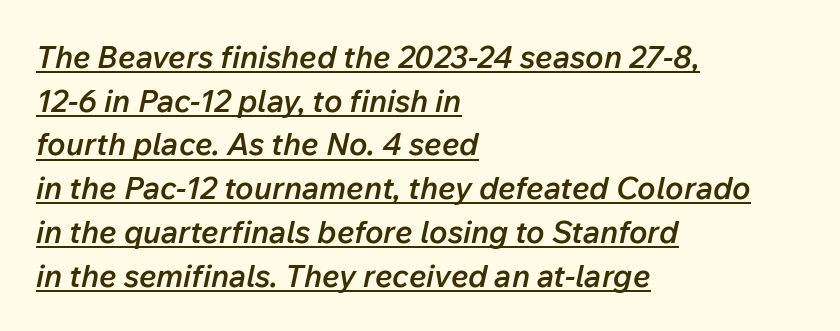
Q: Is the text bold? A: Semi-bold.
Q: Is the text italic (slanted)? A: Yes, it leans right by about 12 degrees.
Q: Is the text underlined? A: Yes.
Q: How is the paragraph aligned? A: Left-aligned.
Q: Is the spacing between letters normal or unusually wide? A: Normal.
Q: Is the spacing between lines tight, normal or loose? A: Normal.
Q: Width (condensed, normal, or wide)? A: Normal.
Q: Stroke contrast? A: Low.
Q: x-height? A: Medium.
Q: Monospaced? A: No.
